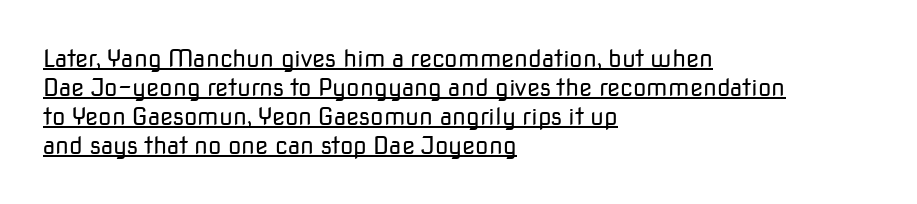
The typeface has the unassuming heft of standard copy or less. A student would call this left alignment; a typographer would say flush left, rag right. The typography opts for an upright posture over an oblique one. The letterforms sit shoulder to shoulder at normal distance. Underlining? Definitely there.
